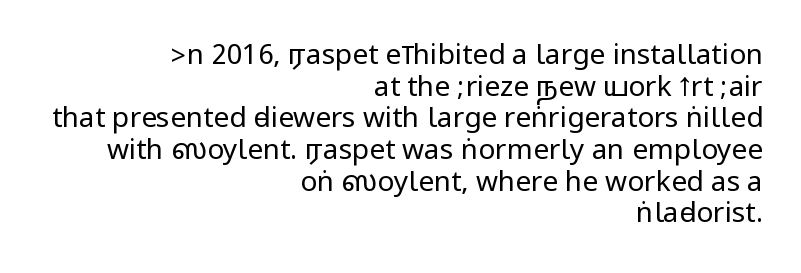
The image shows 28 px regular-weight, condensed sans-serif type, upright; set right-aligned, tight line spacing (1.13x), normal letter spacing, not underlined; low stroke contrast.
